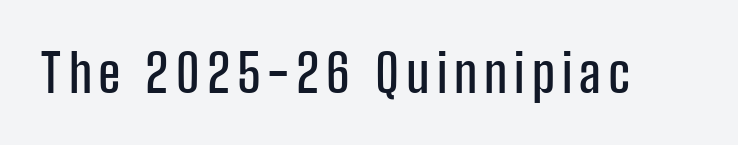
Character widths vary here, with narrow letters taking less room than wide ones. Designer's note — italics off, roman on. Observe the absence of serifs on each vertical stroke in this sample. Decoration check: the copy has no underline.
